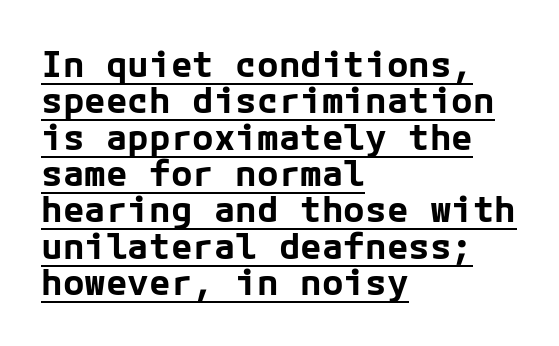
Q: Is the text bold? A: Yes.
Q: Is the text italic (slanted)? A: No, it is upright.
Q: Is the typeface a serif or a sans-serif typeface? A: Sans-serif.
Q: Is the text underlined? A: Yes.
Q: How is the paragraph aligned? A: Left-aligned.
Q: Is the spacing between letters normal or unusually wide? A: Normal.
Q: Is the spacing between lines tight, normal or loose? A: Tight.
Q: Width (condensed, normal, or wide)? A: Normal.
Q: Stroke contrast? A: Low.
Q: x-height? A: Medium.
